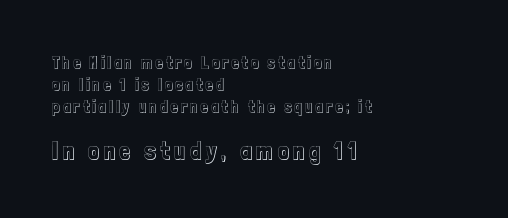
The block sitting lower on the canvas is the one with enlarged characters. Only glyphs here, with clear space below each row. A normal amount of white space separates one row of letters from the next. The face used here is rendered with a markedly widened letterfit.
